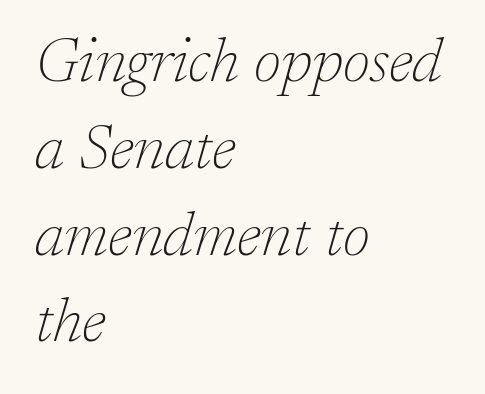
The image shows 62 px thin serif type, italic (leaning right); set left-aligned, normal line spacing (1.4x), normal letter spacing, not underlined; low stroke contrast and a medium x-height.
